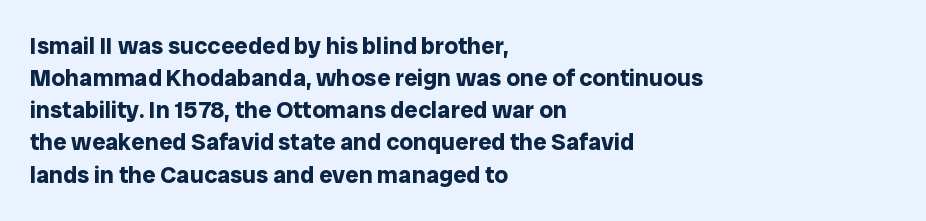
Q: Is the text bold? A: Yes.
Q: Is the text italic (slanted)? A: No, it is upright.
Q: Is the text underlined? A: No.
Q: How is the paragraph aligned? A: Left-aligned.
Q: Is the spacing between letters normal or unusually wide? A: Normal.
Q: Is the spacing between lines tight, normal or loose? A: Normal.
